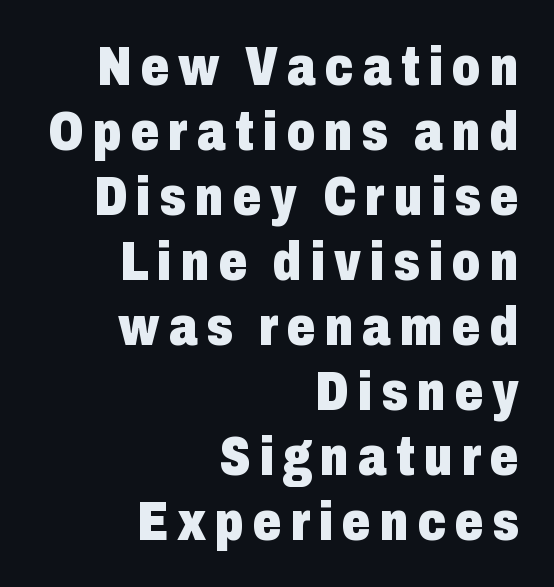
The image shows 56 px heavy, condensed sans-serif type, upright; set right-aligned, line spacing 1.16x, not underlined; low stroke contrast and a medium x-height.
